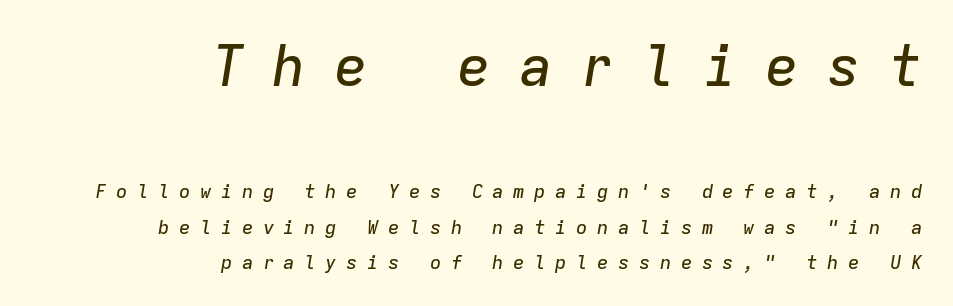
The image shows 56 px text type, italic (leaning right), monospaced; set right-aligned, line spacing 1.85x, unusually wide letter spacing (+0.5 em), not underlined; the first (top) block is 2.95x larger; low stroke contrast and a medium x-height.
